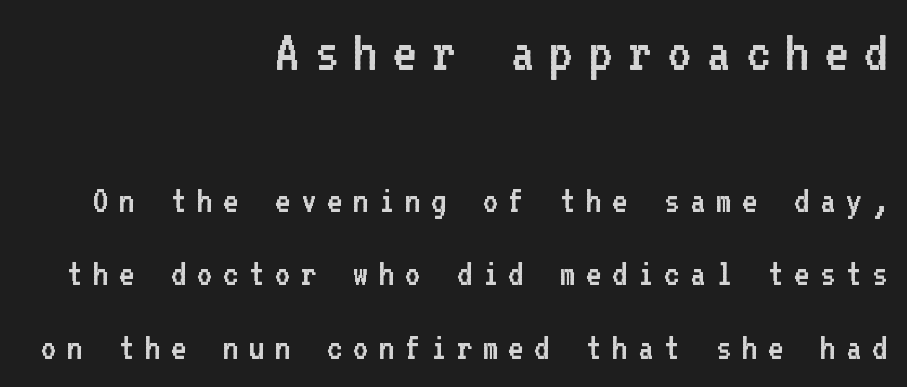
Type without underlining. This layout puts the oversized block above and the modest block below. The rendering anchors every line to the right-hand side. Posture: straight, roman, zero tilt. Loose tracking; the words dissolve into strings of separated letters. The typeface has the unassuming heft of standard copy or less.
